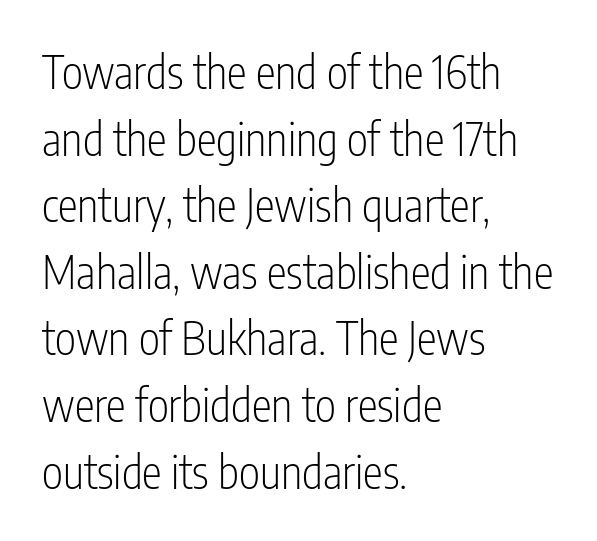
{"serif": "no", "italic": "no", "bold": "no", "weight": "light", "width": "condensed", "stroke_contrast": "low", "x_height": "medium", "monospaced": "no", "underline": "no", "align": "left", "line_spacing": "normal", "line_spacing_ratio": 1.48, "letter_spacing": "normal", "letter_spacing_em": 0.0, "glyph_px": 45}
